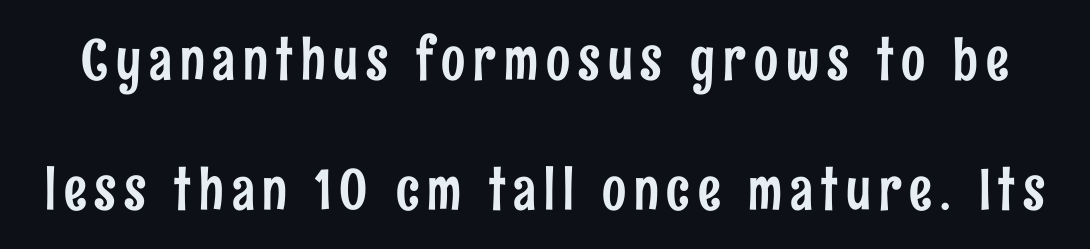
The image shows 57 px condensed sans-serif type, upright; set loose line spacing (2.28x), not underlined; low stroke contrast and a medium x-height.
